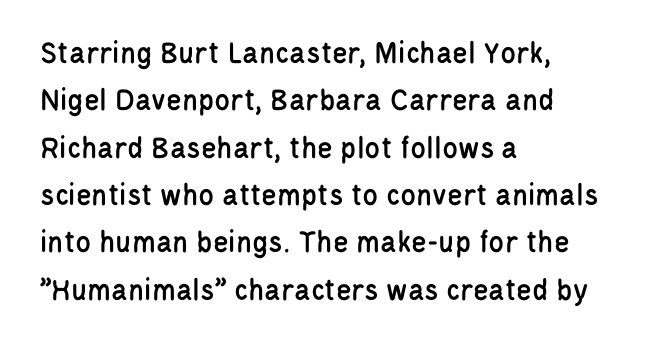
Q: Is the text italic (slanted)? A: No, it is upright.
Q: Is the typeface a serif or a sans-serif typeface? A: Sans-serif.
Q: Is the text underlined? A: No.
Q: How is the paragraph aligned? A: Left-aligned.
Q: Is the spacing between letters normal or unusually wide? A: Normal.
Q: Is the spacing between lines tight, normal or loose? A: Normal.
Q: Width (condensed, normal, or wide)? A: Condensed.
Q: Stroke contrast? A: Low.
Q: x-height? A: Large.
Q: Monospaced? A: No.
